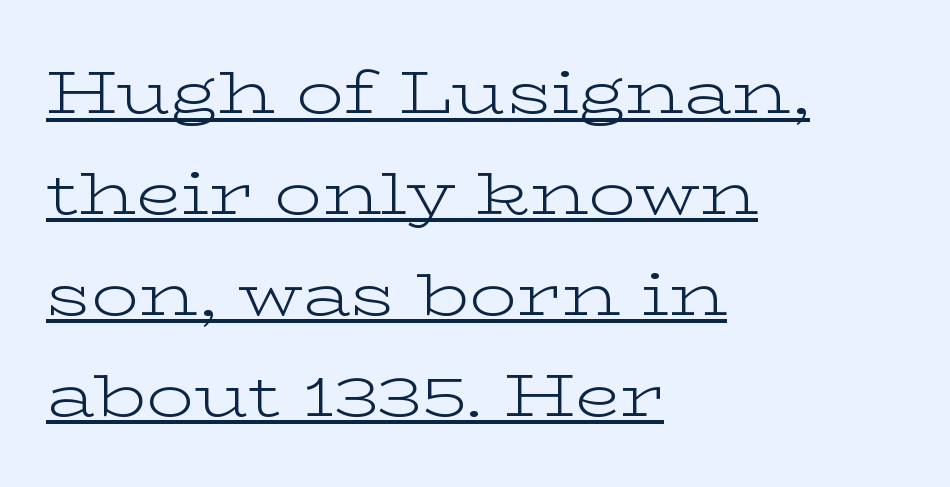
Q: Is the text bold? A: No.
Q: Is the text italic (slanted)? A: No, it is upright.
Q: Is the typeface a serif or a sans-serif typeface? A: Serif.
Q: Is the text underlined? A: Yes.
Q: How is the paragraph aligned? A: Left-aligned.
Q: Is the spacing between letters normal or unusually wide? A: Normal.
Q: Width (condensed, normal, or wide)? A: Wide.
Q: Stroke contrast? A: Low.
Q: x-height? A: Medium.
Q: Monospaced? A: No.
